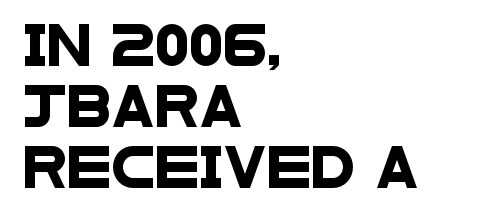
The image shows 40 px wide sans-serif type; set left-aligned, normal line spacing (1.52x), normal letter spacing, not underlined; low stroke contrast and a large x-height.
